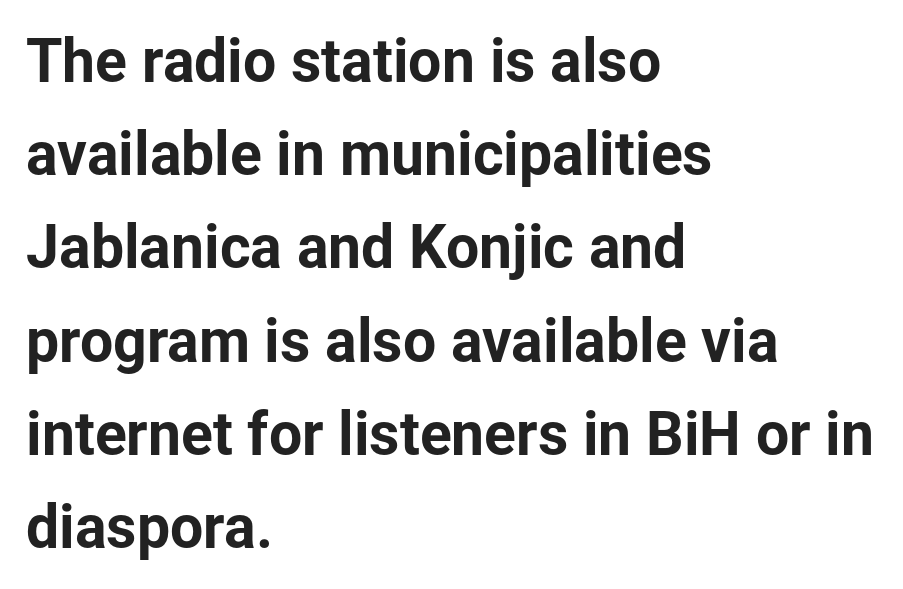
Where is the straight margin? On the left. Is this a fixed-width face? No — the glyphs have proportional, varying widths. Standard letterfit; no display-style spreading of the glyphs. Normally led — the rows are evenly, conventionally spaced.
